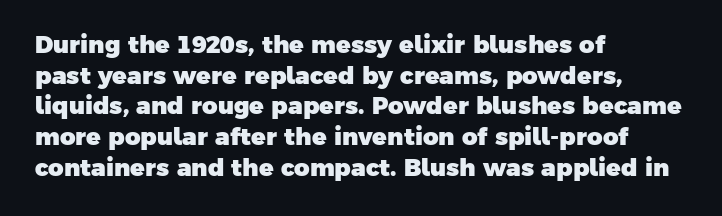
{"bold": "yes", "underline": "no", "align": "left", "line_spacing": "normal", "line_spacing_ratio": 1.28, "letter_spacing": "normal", "letter_spacing_em": 0.0, "glyph_px": 24}
